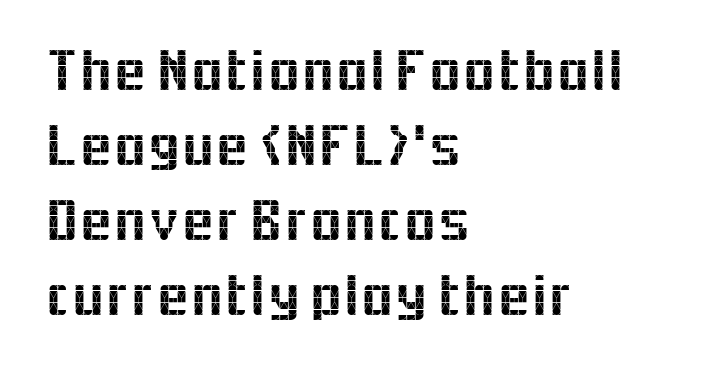
The image shows 60 px sans-serif type, upright; set left-aligned, normal line spacing (1.25x), normal letter spacing, not underlined; a medium x-height.
